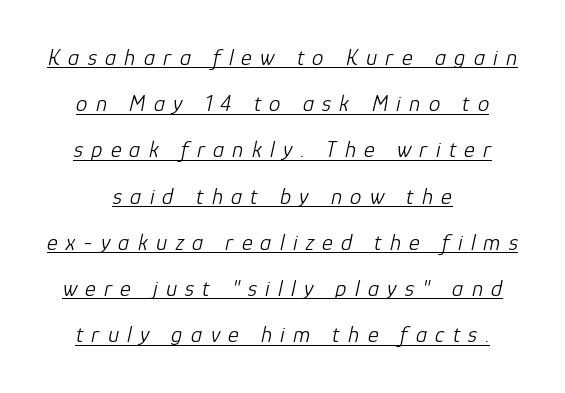
{"italic": "yes", "lean": "right", "slant_degrees": 12, "bold": "no", "underline": "yes", "align": "center", "line_spacing": "loose", "line_spacing_ratio": 2.01, "letter_spacing": "wide", "letter_spacing_em": 0.36, "glyph_px": 23}
